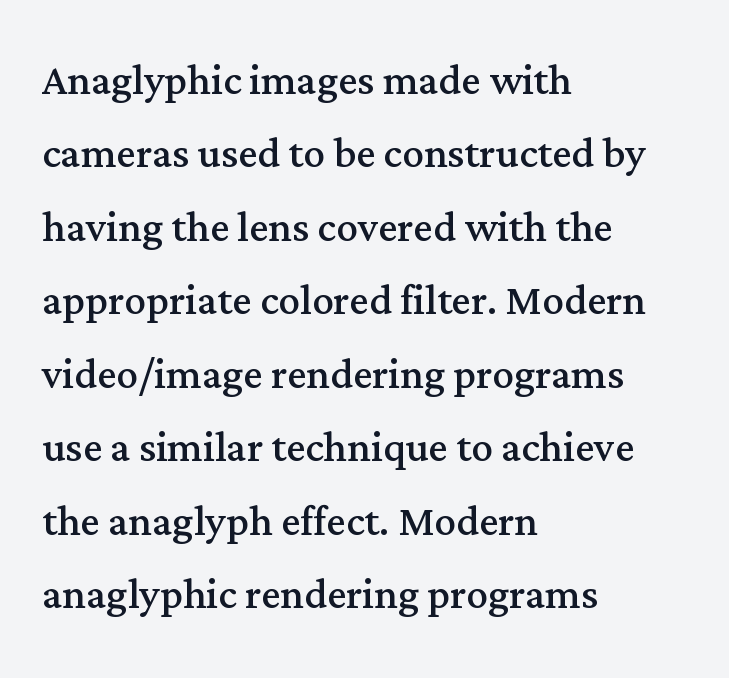
Check where the strokes stop: tiny serifs finish them off. Summary of vertical rhythm: regular, with standard interline spacing. Spacing between characters is what you'd get straight out of the box. Tall strokes in this sample are plumb rather than angled. The specimen omits any rule beneath the text block's lines. Summary of weight: not heavy and not bold.
